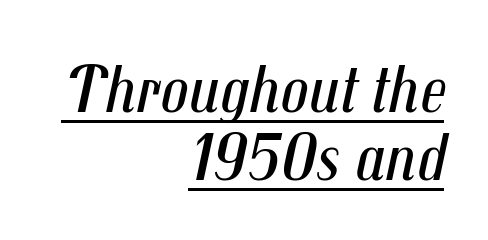
The image shows 69 px regular-weight, condensed type, italic (leaning right); set right-aligned, tight line spacing (0.98x), normal letter spacing, underlined; medium stroke contrast and a medium x-height.
